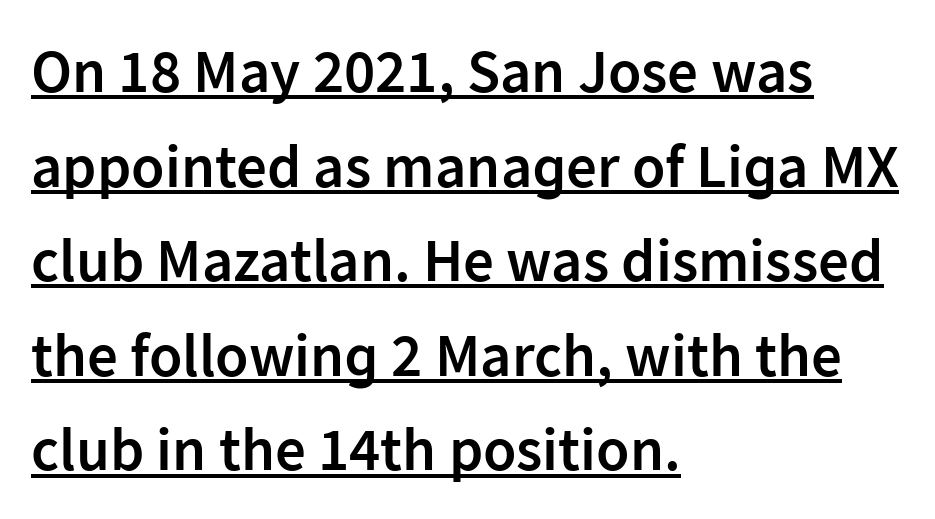
{"serif": "no", "italic": "no", "bold": "semi", "weight": "semibold", "width": "normal", "stroke_contrast": "low", "x_height": "medium", "monospaced": "no", "underline": "yes", "align": "left", "line_spacing": "normal", "line_spacing_ratio": 1.55, "letter_spacing": "normal", "letter_spacing_em": 0.0, "glyph_px": 61}
